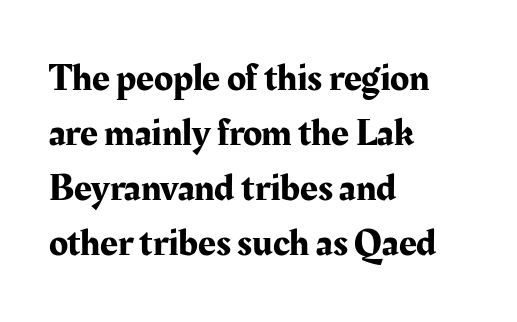
{"serif": "yes", "italic": "no", "width": "normal", "stroke_contrast": "medium", "x_height": "medium", "monospaced": "no", "underline": "no", "align": "left", "line_spacing": "normal", "line_spacing_ratio": 1.41, "letter_spacing": "normal", "letter_spacing_em": 0.0, "glyph_px": 39}
